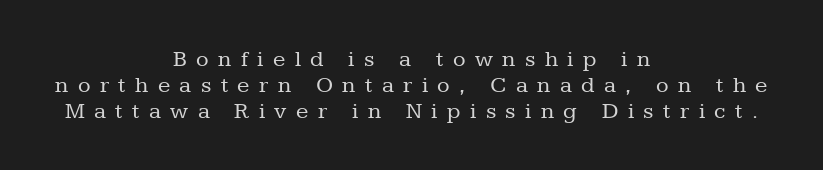
Whoever set this chose condensed vertical rhythm over breathing room. The font is comparable to plain body text, perhaps lighter. One-word summary of the alignment: center. Substantial extra tracking has been applied to these lines. The area under the type is left untouched.
